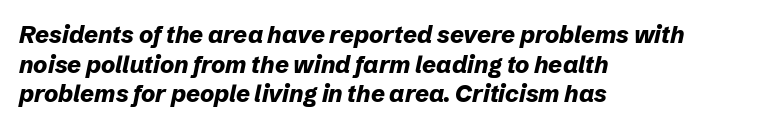
{"italic": "yes", "lean": "right", "slant_degrees": 12, "bold": "yes", "underline": "no", "align": "left", "line_spacing_ratio": 1.23, "letter_spacing": "normal", "letter_spacing_em": 0.0, "glyph_px": 24}
